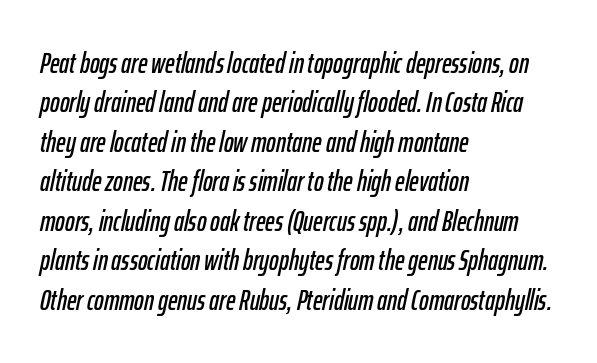
Standard letterfit; no display-style spreading of the glyphs. Each letter keeps its own natural width here, so spacing adapts to shape. The rendering applies a slant to the glyphs. Decoration check: the copy has no underline.
